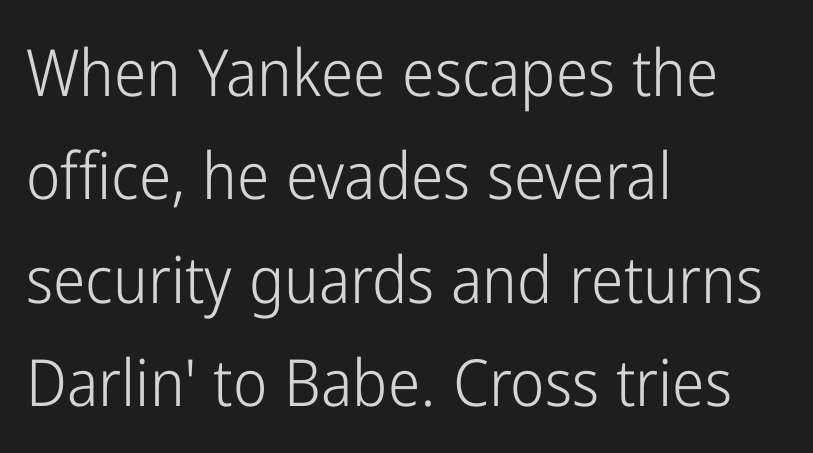
Each new line begins a customary step beneath the previous one. The paragraph shown leans on its left margin. The letterforms sit at book weight or below. Unmarked baselines from the first word to the last. You could call the tracking neutral — neither tight nor loose.
